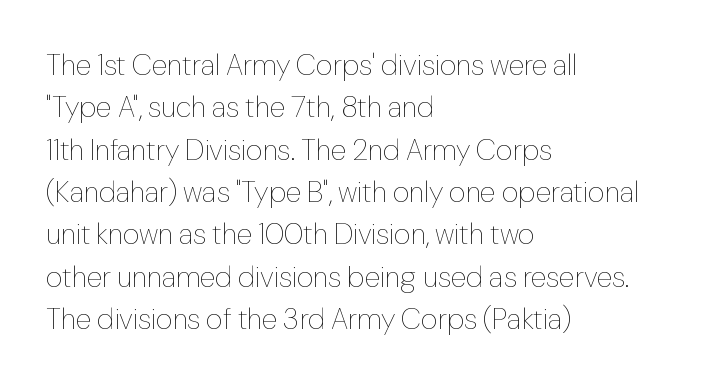
Heaviness? Minimal to ordinary, like unemphasized prose. Vertically, the passage feels balanced, rows spaced as you'd expect. The area under the type is left untouched. Reading down the block, your eye returns to a fixed left position each line. Tracking value appears to be zero — textbook default spacing. The letters advance in unequal steps, a hallmark of proportional type.
